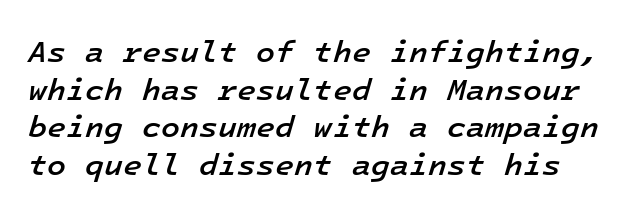
The image shows 31 px semibold type, italic (leaning right), monospaced; set line spacing 1.21x, normal letter spacing, not underlined; low stroke contrast and a medium x-height.
